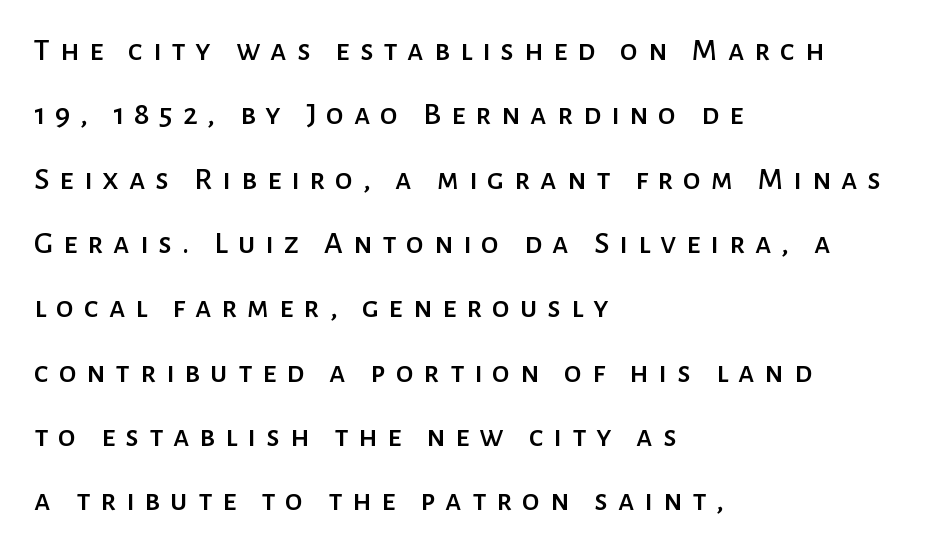
Q: Is the text italic (slanted)? A: No, it is upright.
Q: Is the typeface a serif or a sans-serif typeface? A: Sans-serif.
Q: Is the text underlined? A: No.
Q: How is the paragraph aligned? A: Left-aligned.
Q: Is the spacing between letters normal or unusually wide? A: Unusually wide.
Q: Is the spacing between lines tight, normal or loose? A: Loose.
Q: Width (condensed, normal, or wide)? A: Normal.
Q: Stroke contrast? A: Low.
Q: x-height? A: Medium.
Q: Monospaced? A: No.
